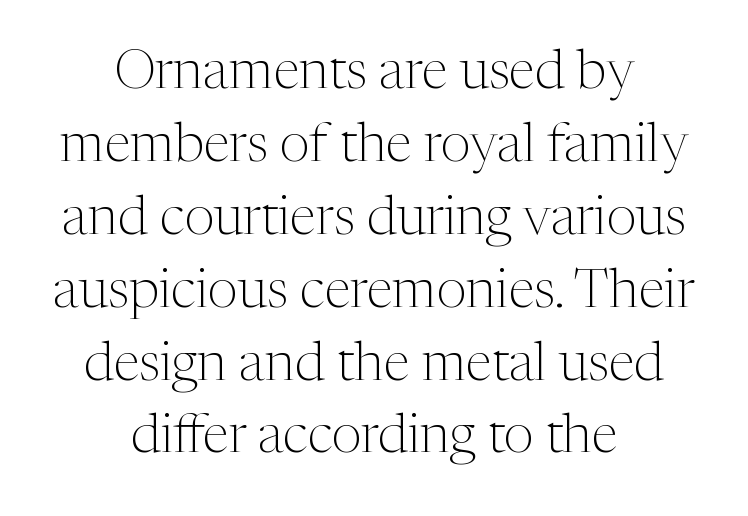
Q: Is the text bold? A: No.
Q: Is the text italic (slanted)? A: No, it is upright.
Q: Is the typeface a serif or a sans-serif typeface? A: Serif.
Q: Is the text underlined? A: No.
Q: How is the paragraph aligned? A: Centered.
Q: Is the spacing between letters normal or unusually wide? A: Normal.
Q: Is the spacing between lines tight, normal or loose? A: Normal.
Q: Width (condensed, normal, or wide)? A: Normal.
Q: Stroke contrast? A: Medium.
Q: x-height? A: Medium.
Q: Monospaced? A: No.
